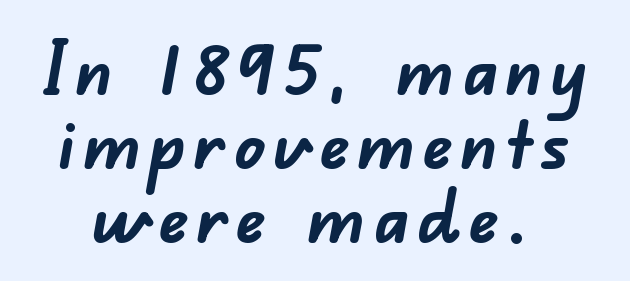
Q: Is the text bold? A: Yes.
Q: Is the typeface a serif or a sans-serif typeface? A: Sans-serif.
Q: Is the text underlined? A: No.
Q: Is the spacing between lines tight, normal or loose? A: Tight.
Q: Width (condensed, normal, or wide)? A: Normal.
Q: Stroke contrast? A: Low.
Q: x-height? A: Small.
Q: Monospaced? A: No.
